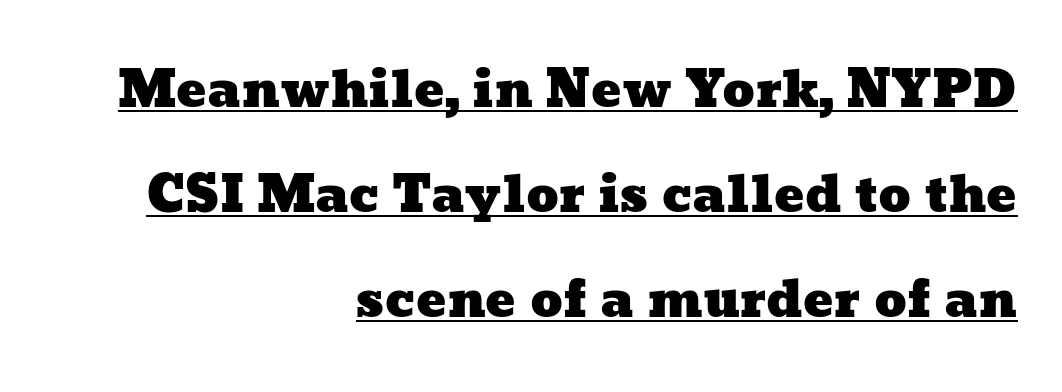
The image shows 50 px wide type; set right-aligned, loose line spacing (2.1x), normal letter spacing, underlined; low stroke contrast and a medium x-height.
